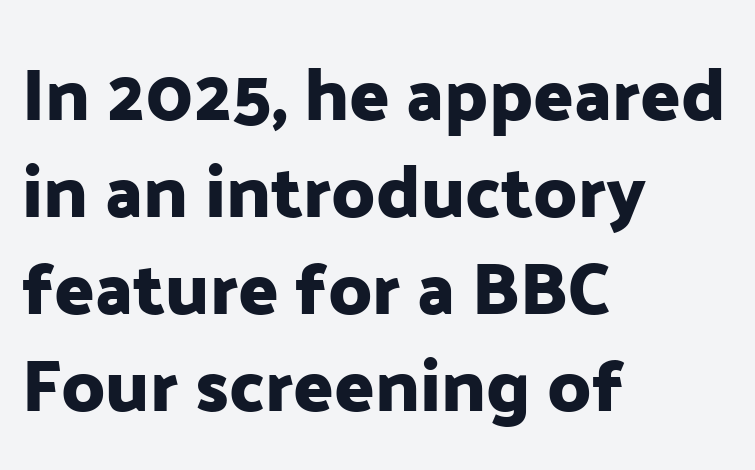
Q: Is the text italic (slanted)? A: No, it is upright.
Q: Is the typeface a serif or a sans-serif typeface? A: Sans-serif.
Q: Is the text underlined? A: No.
Q: How is the paragraph aligned? A: Left-aligned.
Q: Is the spacing between letters normal or unusually wide? A: Normal.
Q: Is the spacing between lines tight, normal or loose? A: Normal.
Q: Width (condensed, normal, or wide)? A: Normal.
Q: Stroke contrast? A: Low.
Q: x-height? A: Medium.
Q: Monospaced? A: No.
